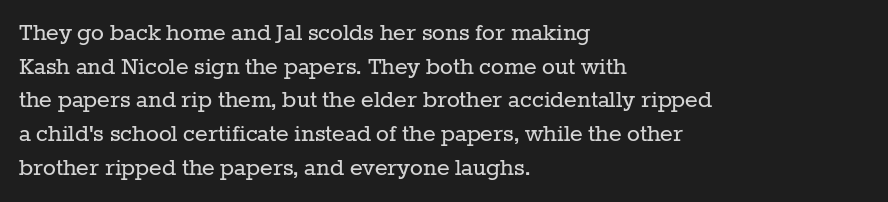
{"italic": "no", "bold": "no", "underline": "no", "align": "left", "line_spacing": "normal", "line_spacing_ratio": 1.25, "letter_spacing": "normal", "letter_spacing_em": 0.0, "glyph_px": 27}
